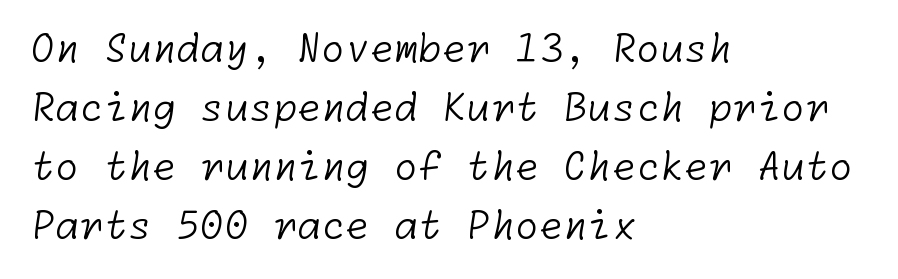
Q: Is the text bold? A: No.
Q: Is the typeface a serif or a sans-serif typeface? A: Sans-serif.
Q: Is the text underlined? A: No.
Q: How is the paragraph aligned? A: Left-aligned.
Q: Is the spacing between letters normal or unusually wide? A: Normal.
Q: Is the spacing between lines tight, normal or loose? A: Normal.
Q: Width (condensed, normal, or wide)? A: Normal.
Q: Stroke contrast? A: Low.
Q: x-height? A: Medium.
